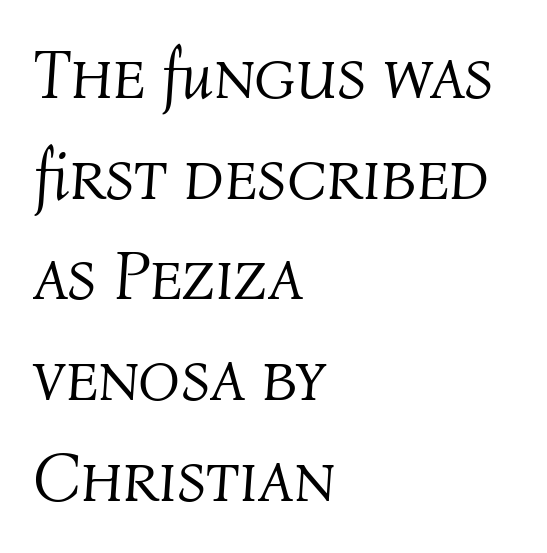
Q: Is the text bold? A: No.
Q: Is the text italic (slanted)? A: Yes, it leans right by about 4 degrees.
Q: Is the text underlined? A: No.
Q: How is the paragraph aligned? A: Left-aligned.
Q: Is the spacing between letters normal or unusually wide? A: Normal.
Q: Is the spacing between lines tight, normal or loose? A: Normal.
Q: Width (condensed, normal, or wide)? A: Normal.
Q: Stroke contrast? A: Medium.
Q: x-height? A: Medium.
Q: Monospaced? A: No.
